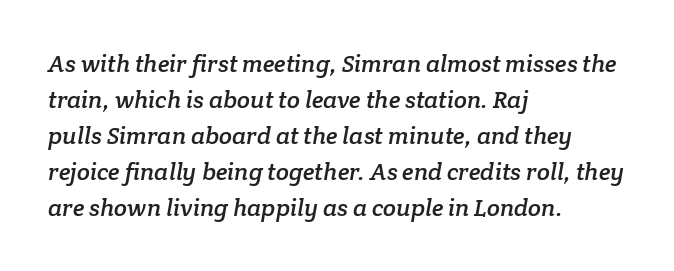
The image shows 24 px text type; set left-aligned, normal line spacing (1.5x), normal letter spacing, not underlined.
